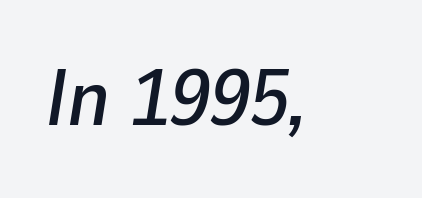
{"italic": "yes", "lean": "right", "slant_degrees": 9, "width": "normal", "stroke_contrast": "low", "x_height": "medium", "monospaced": "no", "underline": "no", "letter_spacing": "normal", "letter_spacing_em": 0.0, "glyph_px": 79}
